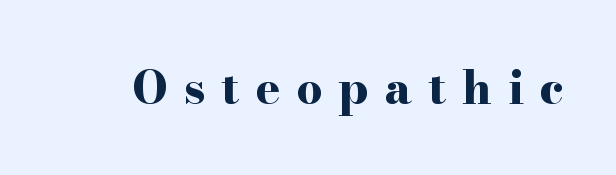
The image shows 46 px bold, wide serif type, upright; set unusually wide letter spacing (+0.35 em), not underlined; high stroke contrast and a small x-height.
